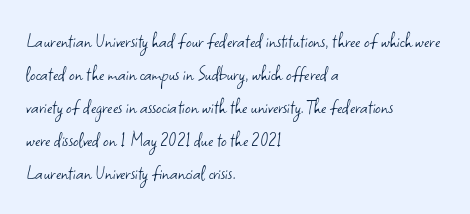
In terms of leading, this rendering sits right in the middle. Stems here are at most as thick as an everyday book face. Letter spacing: default.
